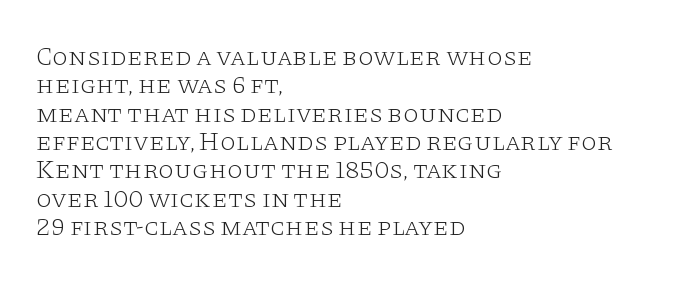
{"italic": "no", "bold": "no", "underline": "no", "align": "left", "line_spacing": "tight", "line_spacing_ratio": 1.09, "letter_spacing": "normal", "letter_spacing_em": 0.0, "glyph_px": 26}
